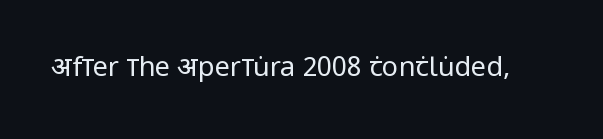
{"italic": "no", "bold": "no", "underline": "no", "letter_spacing": "normal", "letter_spacing_em": 0.0, "glyph_px": 27}
